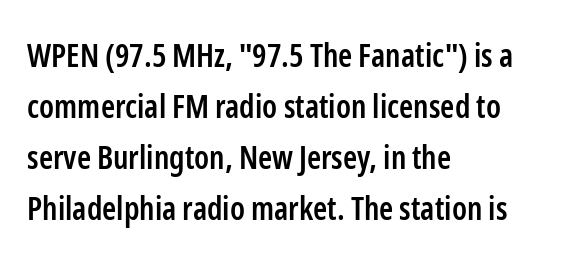
Q: Is the text bold? A: Semi-bold.
Q: Is the text italic (slanted)? A: No, it is upright.
Q: Is the typeface a serif or a sans-serif typeface? A: Sans-serif.
Q: Is the text underlined? A: No.
Q: How is the paragraph aligned? A: Left-aligned.
Q: Is the spacing between letters normal or unusually wide? A: Normal.
Q: Is the spacing between lines tight, normal or loose? A: Normal.
Q: Width (condensed, normal, or wide)? A: Condensed.
Q: Stroke contrast? A: Low.
Q: x-height? A: Medium.
Q: Monospaced? A: No.
